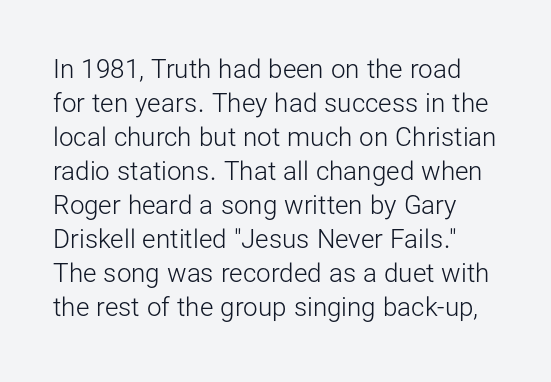
The baseline area is clear. Each new line begins a customary step beneath the previous one. These lines were composed using upright roman letters. Weight: not bold — regular or lighter.
